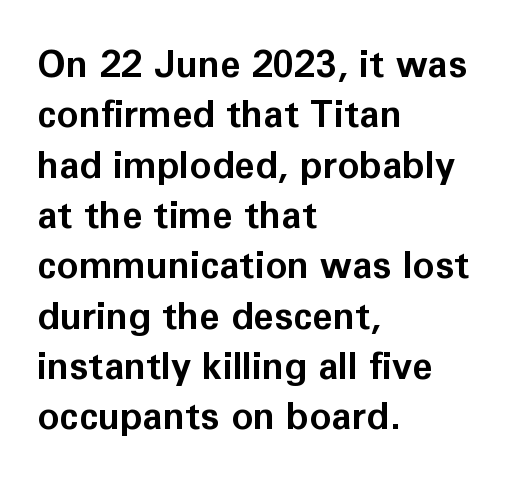
Q: Is the text bold? A: Yes.
Q: Is the text italic (slanted)? A: No, it is upright.
Q: Is the typeface a serif or a sans-serif typeface? A: Sans-serif.
Q: Is the text underlined? A: No.
Q: How is the paragraph aligned? A: Left-aligned.
Q: Is the spacing between letters normal or unusually wide? A: Normal.
Q: Is the spacing between lines tight, normal or loose? A: Normal.
Q: Width (condensed, normal, or wide)? A: Normal.
Q: Stroke contrast? A: Low.
Q: x-height? A: Medium.
Q: Monospaced? A: No.
